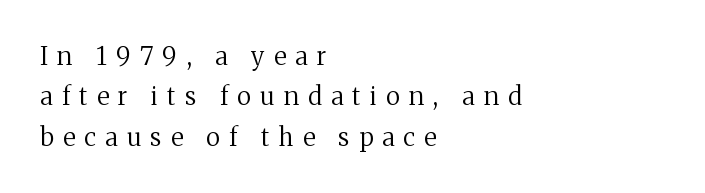
Q: Is the text bold? A: No.
Q: Is the text italic (slanted)? A: No, it is upright.
Q: Is the text underlined? A: No.
Q: How is the paragraph aligned? A: Left-aligned.
Q: Is the spacing between letters normal or unusually wide? A: Unusually wide.
Q: Is the spacing between lines tight, normal or loose? A: Normal.
